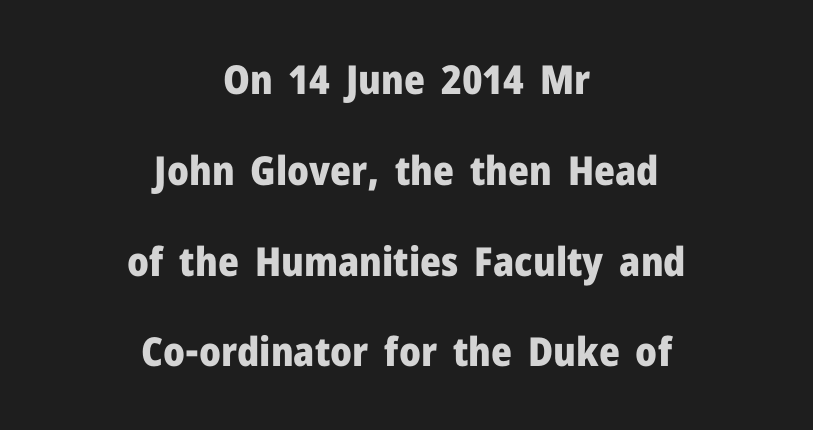
{"serif": "no", "italic": "no", "bold": "yes", "weight": "heavy", "width": "normal", "stroke_contrast": "low", "x_height": "medium", "monospaced": "no", "underline": "no", "align": "center", "line_spacing": "loose", "line_spacing_ratio": 2.27, "letter_spacing": "normal", "letter_spacing_em": 0.0, "glyph_px": 40}
